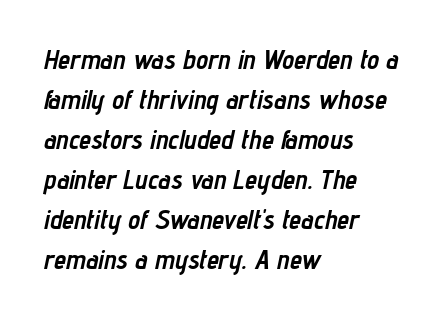
The image shows 27 px bold type, italic (leaning right); set left-aligned, normal line spacing (1.48x), normal letter spacing, not underlined.
